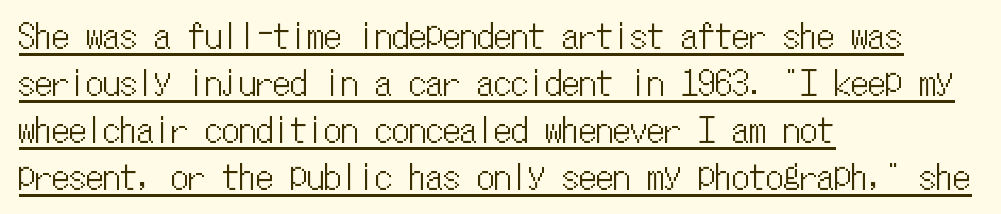
The image shows 34 px condensed type, upright, monospaced; set left-aligned, normal line spacing (1.38x), normal letter spacing, underlined; low stroke contrast and a medium x-height.
